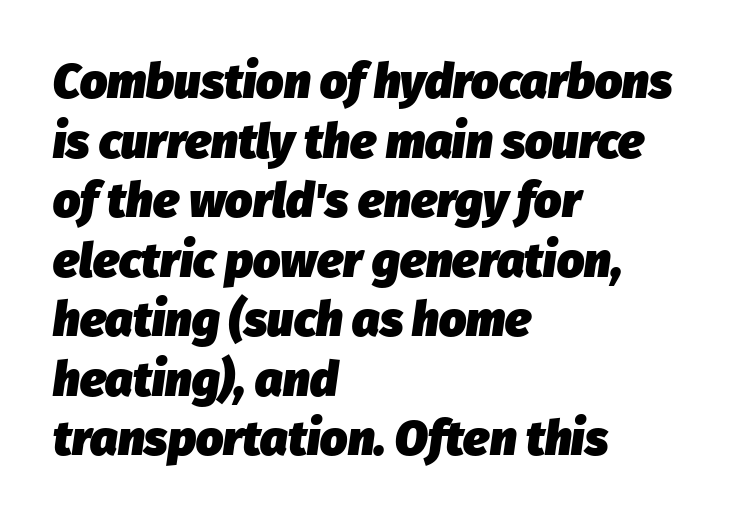
Q: Is the text bold? A: Yes.
Q: Is the text italic (slanted)? A: Yes, it leans right by about 8 degrees.
Q: Is the text underlined? A: No.
Q: How is the paragraph aligned? A: Left-aligned.
Q: Is the spacing between letters normal or unusually wide? A: Normal.
Q: Width (condensed, normal, or wide)? A: Normal.
Q: Stroke contrast? A: Low.
Q: x-height? A: Medium.
Q: Monospaced? A: No.
